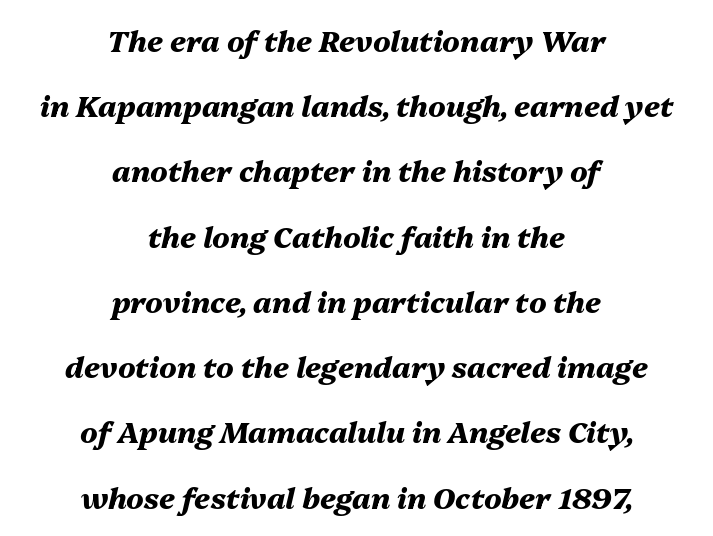
Quick note: interline space is abundant. The face used here is proportionally spaced, like ordinary book or web type. Does extra space separate the letters? No, they use regular spacing. Reading down the block, each line starts at a different indent, mirrored at its end. An italicized treatment has been applied to the whole sample. You'd pick this weight for a headline — it's a proper bold.
